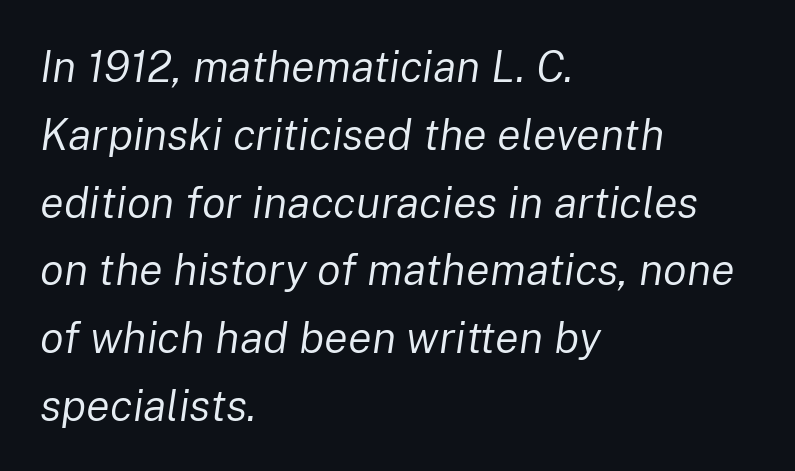
The image shows 44 px regular-weight type, italic (leaning right); set left-aligned, normal line spacing (1.54x), normal letter spacing, not underlined; low stroke contrast and a medium x-height.
